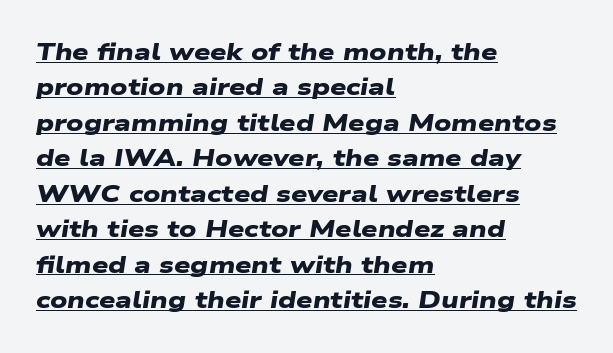
This is underlined copy, the kind a proofreader might mark for attention. Does the copy run flush right? No — it runs flush left. The rows are spaced the way most documents space them. No extra tracking has been applied to these lines. The glyphs have the mass of a bold cut.
